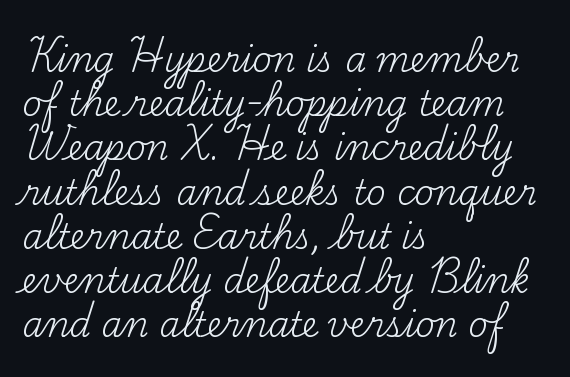
The typesetting does not lean heavy: it is not bold. Are there feet on the stems? There are — it's a serif. The letters sit at their default tracking, neither squeezed nor spread. This rendering features lettering with no underline.
